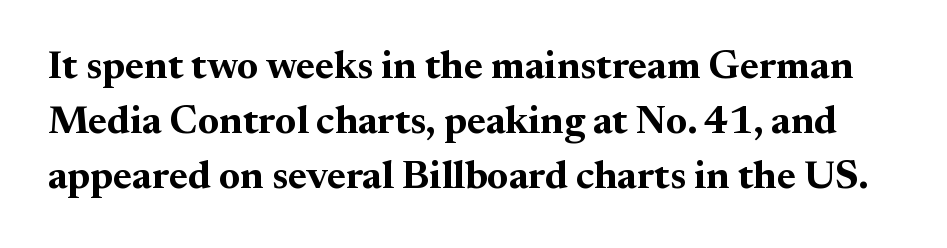
Q: Is the text bold? A: Yes.
Q: Is the text italic (slanted)? A: No, it is upright.
Q: Is the typeface a serif or a sans-serif typeface? A: Serif.
Q: Is the text underlined? A: No.
Q: Is the spacing between letters normal or unusually wide? A: Normal.
Q: Is the spacing between lines tight, normal or loose? A: Normal.
Q: Width (condensed, normal, or wide)? A: Normal.
Q: Stroke contrast? A: Medium.
Q: x-height? A: Small.
Q: Monospaced? A: No.
